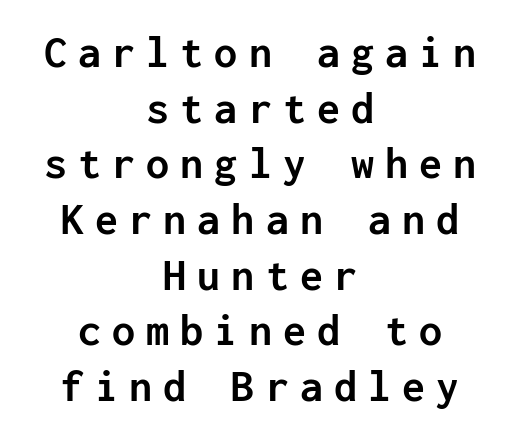
There is plenty of visible air inserted between adjacent glyphs. The typeface chosen for these lines omits serifs. The lettering holds an erect, upright posture throughout. Each letter, wide or thin by design, is forced into the same width here. Glance below the letters and you will spot only blank space. The rendering uses a bold face; every stroke is thick and dark.
